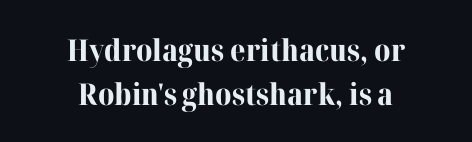
The image shows 30 px bold serif type, upright; set centered, normal line spacing (1.46x), normal letter spacing, not underlined; high stroke contrast and a medium x-height.
